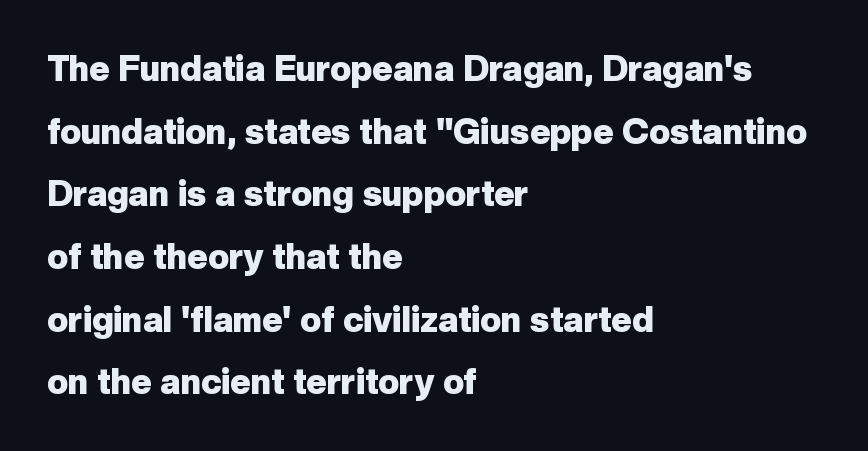
Italic? Not at all — the glyphs are vertical. Typeset ragged right — the left edge is the straight one. A typesetter would call this proportional, since set widths differ per character. In terms of letterspacing, this is plain default setting.
